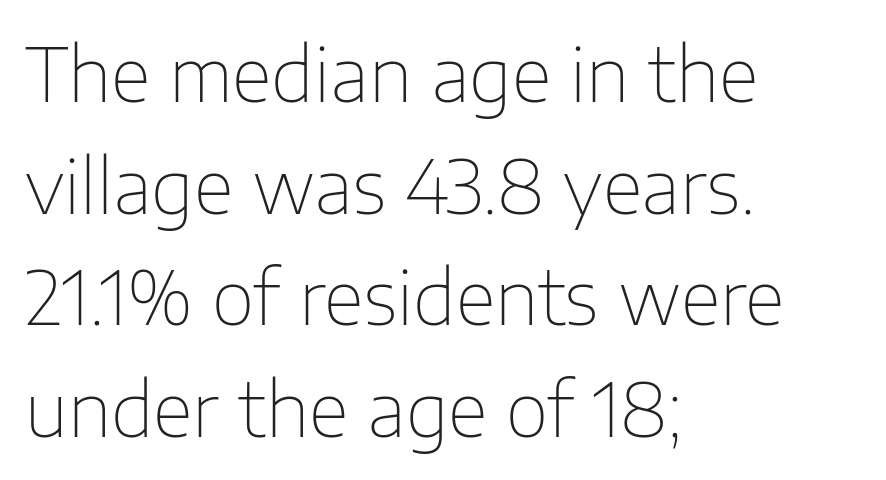
The image shows 74 px thin sans-serif type, upright; set left-aligned, normal line spacing (1.51x), normal letter spacing, not underlined; low stroke contrast and a medium x-height.
